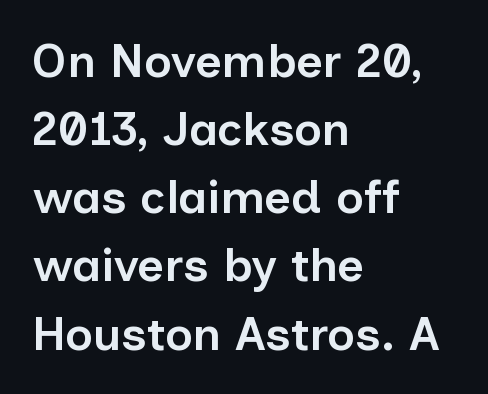
{"serif": "no", "italic": "no", "bold": "semi", "weight": "semibold", "width": "normal", "stroke_contrast": "low", "x_height": "medium", "monospaced": "no", "underline": "no", "align": "left", "line_spacing": "normal", "line_spacing_ratio": 1.45, "letter_spacing": "normal", "letter_spacing_em": 0.0, "glyph_px": 47}
